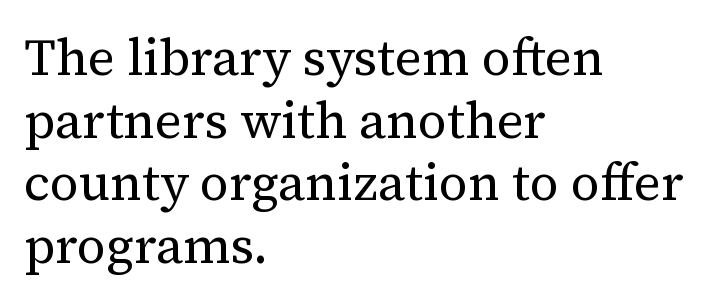
Posture: vertical. Character widths vary here, with narrow letters taking less room than wide ones. Stroke terminals: seriffed. This is not heavy type; no bold has been used. A bare baseline throughout the passage. Leftover space on each line is placed entirely after the last word.
